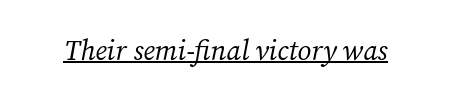
Q: Is the text bold? A: No.
Q: Is the text italic (slanted)? A: Yes, it leans right by about 12 degrees.
Q: Is the typeface a serif or a sans-serif typeface? A: Serif.
Q: Is the text underlined? A: Yes.
Q: Is the spacing between letters normal or unusually wide? A: Normal.
Q: Width (condensed, normal, or wide)? A: Normal.
Q: Stroke contrast? A: Medium.
Q: x-height? A: Medium.
Q: Monospaced? A: No.
